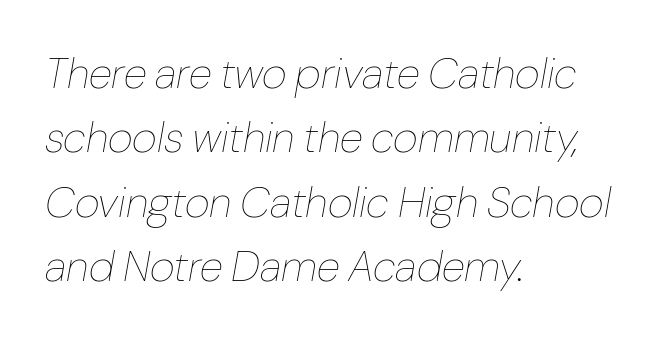
{"italic": "yes", "lean": "right", "slant_degrees": 10, "bold": "no", "weight": "thin", "width": "normal", "stroke_contrast": "low", "x_height": "medium", "monospaced": "no", "underline": "no", "align": "left", "line_spacing": "normal", "line_spacing_ratio": 1.5, "letter_spacing": "normal", "letter_spacing_em": 0.0, "glyph_px": 43}
